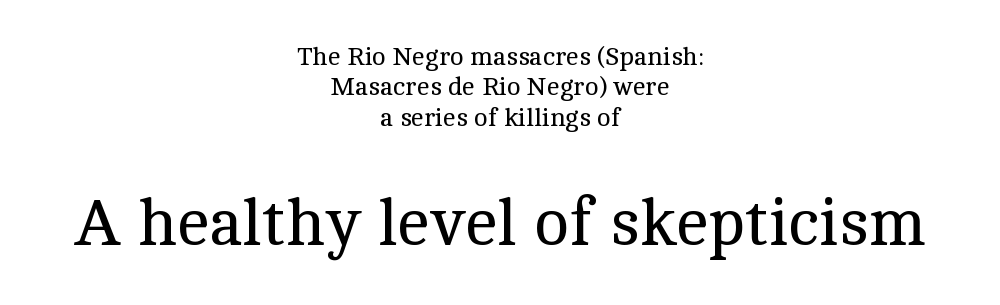
Q: Is the text bold? A: No.
Q: Is the text italic (slanted)? A: No, it is upright.
Q: Is the typeface a serif or a sans-serif typeface? A: Serif.
Q: Is the text underlined? A: No.
Q: How is the paragraph aligned? A: Centered.
Q: Is the spacing between letters normal or unusually wide? A: Normal.
Q: Which block of text is set in a larger size, the first (top) or the second (bottom)? A: The second (bottom) one.
Q: Width (condensed, normal, or wide)? A: Normal.
Q: x-height? A: Medium.
Q: Monospaced? A: No.
